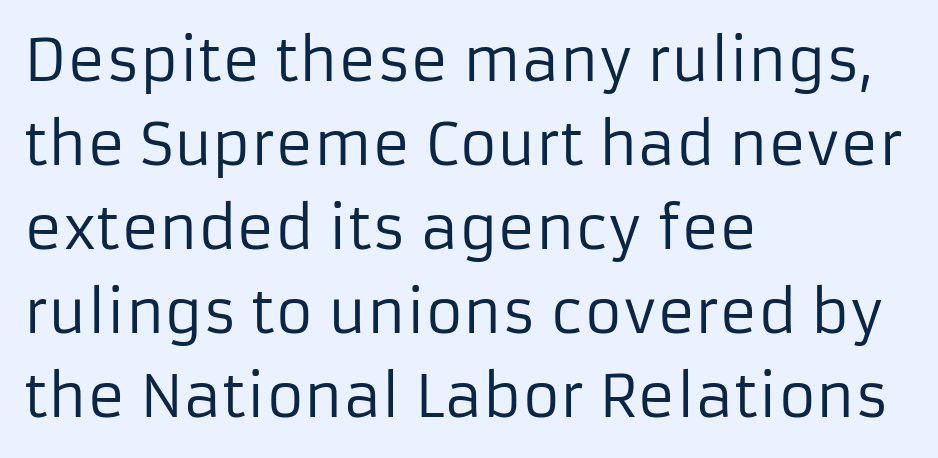
The cut favours lightness, reaching ordinary text weight at its darkest. Layout note: lines flush left. The type sits square on the baseline with zero lean. Varying glyph widths throughout — classic text-font behaviour. Bare-footed words on every line.
